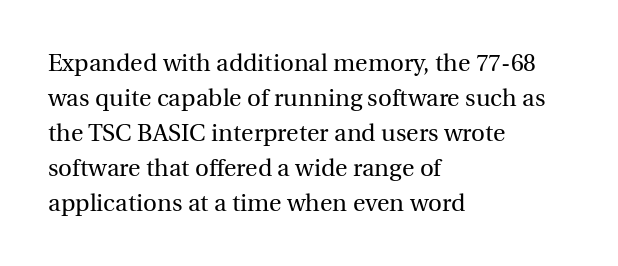
The image shows 24 px text type, upright; set left-aligned, normal line spacing (1.46x), normal letter spacing, not underlined.
